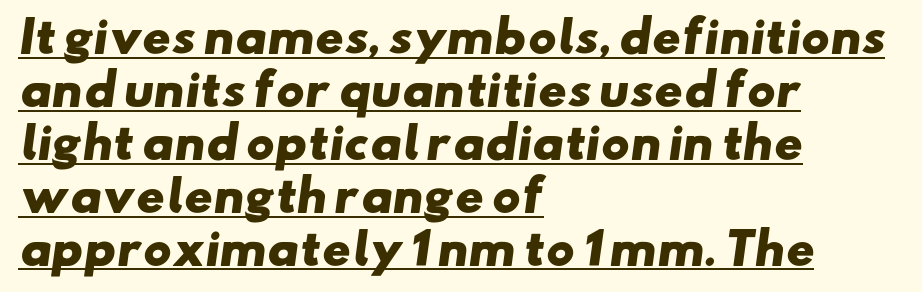
The image shows 43 px heavy, wide sans-serif type; set left-aligned, line spacing 1.23x, normal letter spacing, underlined; low stroke contrast and a small x-height.
